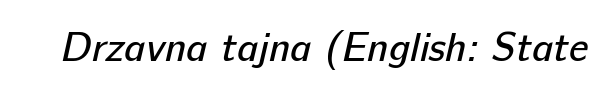
Nothing unusual about the tracking: characters are spaced as the font intends. Is this a fixed-width face? No — the glyphs have proportional, varying widths. Stroke mass is kept to a normal reading level or below. Honestly, there is no underline to notice here at all.
